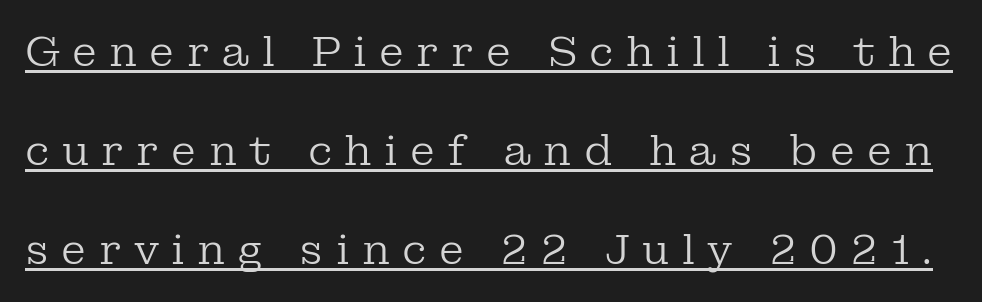
Is there an underline? Yes — a line sits under the letters. The letters are spread apart with noticeably loose tracking. Notice how the stems are strictly vertical — no italics here. What's the leading like? Stretched, with rows far apart. Is this a fixed-width face? No — the glyphs have proportional, varying widths. The designer went with a serif here, giving each stem small feet.
